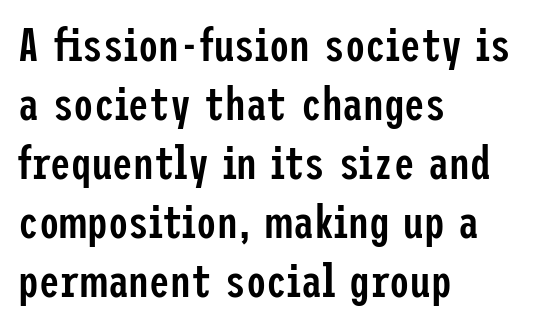
Baseline-to-baseline distance is the conventional proportion of letter height. A somewhat darkened texture: the type is semibold rather than bold. Notice how the stems are strictly vertical — no italics here. Left-aligned paragraph, ragged on the right.
